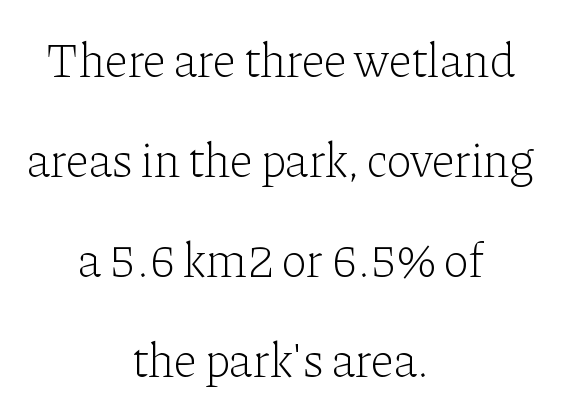
Q: Is the text bold? A: No.
Q: Is the text italic (slanted)? A: No, it is upright.
Q: Is the typeface a serif or a sans-serif typeface? A: Serif.
Q: Is the text underlined? A: No.
Q: How is the paragraph aligned? A: Centered.
Q: Is the spacing between letters normal or unusually wide? A: Normal.
Q: Is the spacing between lines tight, normal or loose? A: Loose.
Q: Width (condensed, normal, or wide)? A: Normal.
Q: Stroke contrast? A: Low.
Q: x-height? A: Medium.
Q: Monospaced? A: No.
